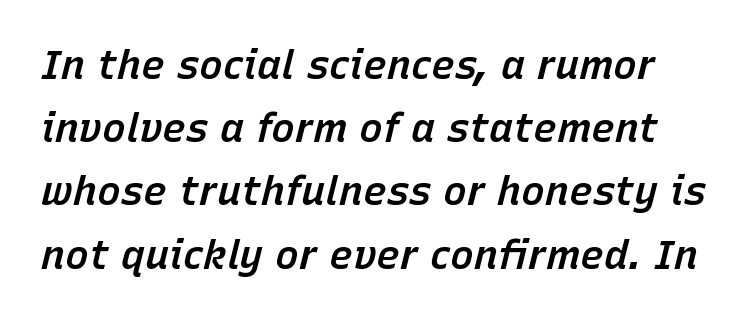
{"italic": "yes", "lean": "right", "slant_degrees": 15, "bold": "semi", "weight": "semibold", "width": "normal", "stroke_contrast": "low", "x_height": "medium", "monospaced": "no", "underline": "no", "line_spacing": "normal", "line_spacing_ratio": 1.58, "letter_spacing": "normal", "letter_spacing_em": 0.0, "glyph_px": 40}
